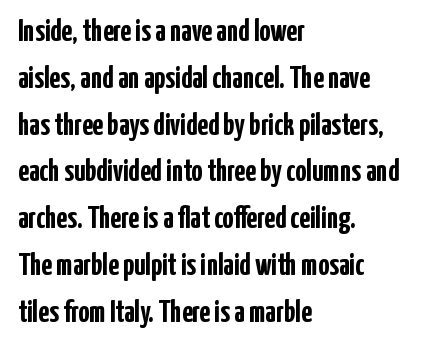
{"serif": "no", "italic": "no", "bold": "yes", "weight": "semibold", "width": "condensed", "stroke_contrast": "low", "x_height": "medium", "monospaced": "no", "underline": "no", "align": "left", "line_spacing": "normal", "line_spacing_ratio": 1.51, "letter_spacing": "normal", "letter_spacing_em": 0.0, "glyph_px": 31}
